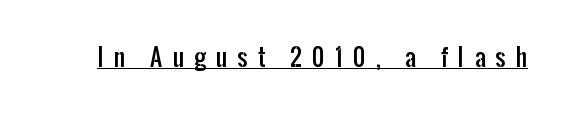
{"italic": "no", "underline": "yes", "letter_spacing": "wide", "letter_spacing_em": 0.46, "glyph_px": 23}
